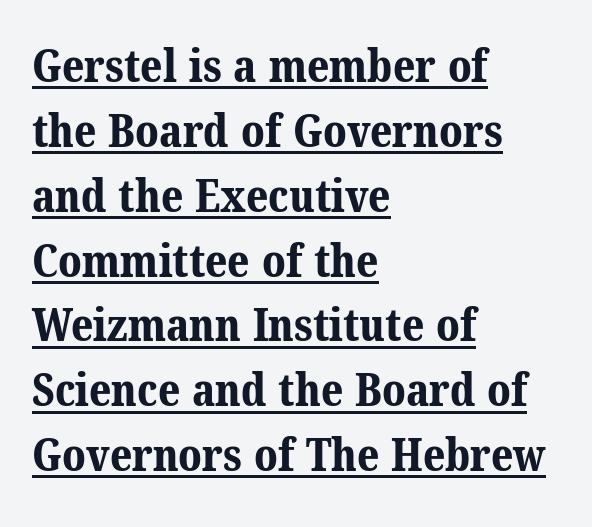
{"serif": "yes", "bold": "yes", "weight": "bold", "width": "normal", "stroke_contrast": "medium", "x_height": "medium", "monospaced": "no", "underline": "yes", "align": "left", "line_spacing": "normal", "line_spacing_ratio": 1.41, "letter_spacing": "normal", "letter_spacing_em": 0.0, "glyph_px": 46}
